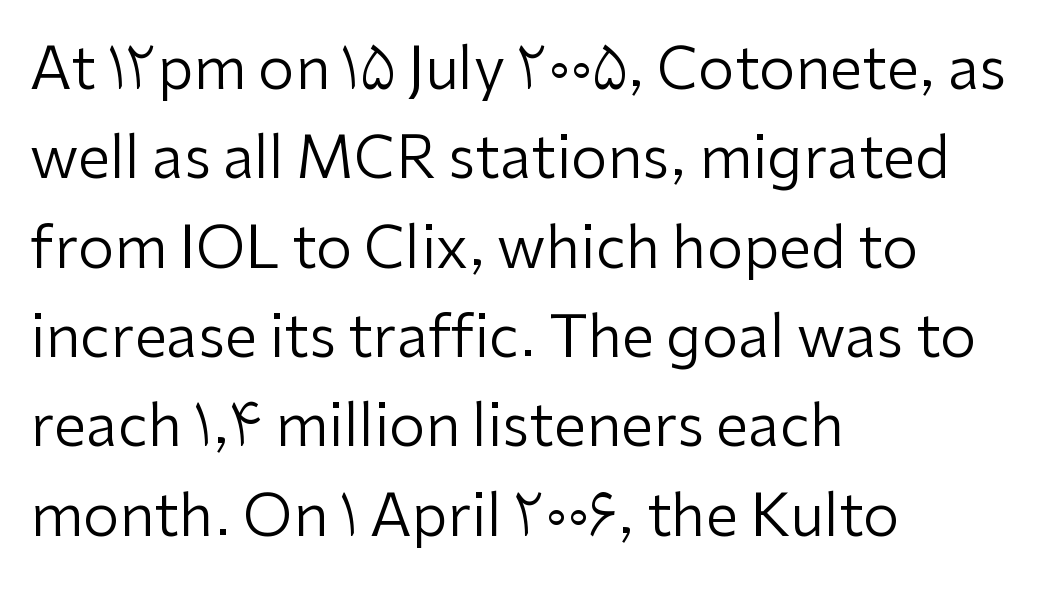
{"serif": "no", "italic": "no", "bold": "no", "weight": "regular", "width": "normal", "stroke_contrast": "low", "x_height": "medium", "monospaced": "no", "underline": "no", "align": "left", "line_spacing": "normal", "line_spacing_ratio": 1.54, "letter_spacing": "normal", "letter_spacing_em": 0.0, "glyph_px": 58}
